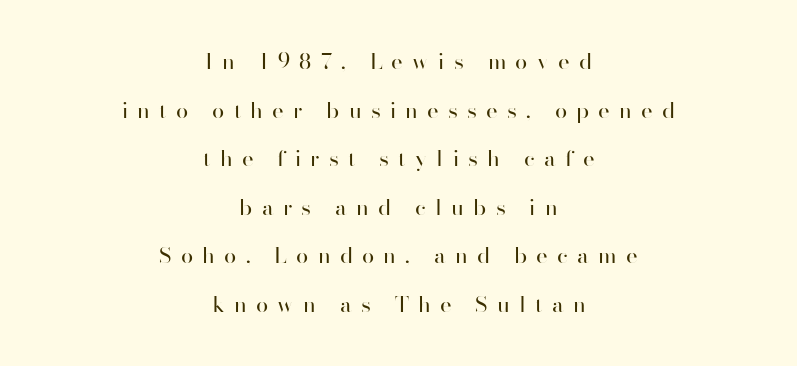
{"italic": "no", "bold": "no", "underline": "no", "align": "center", "line_spacing": "loose", "line_spacing_ratio": 2.21, "letter_spacing": "wide", "letter_spacing_em": 0.42, "glyph_px": 22}
